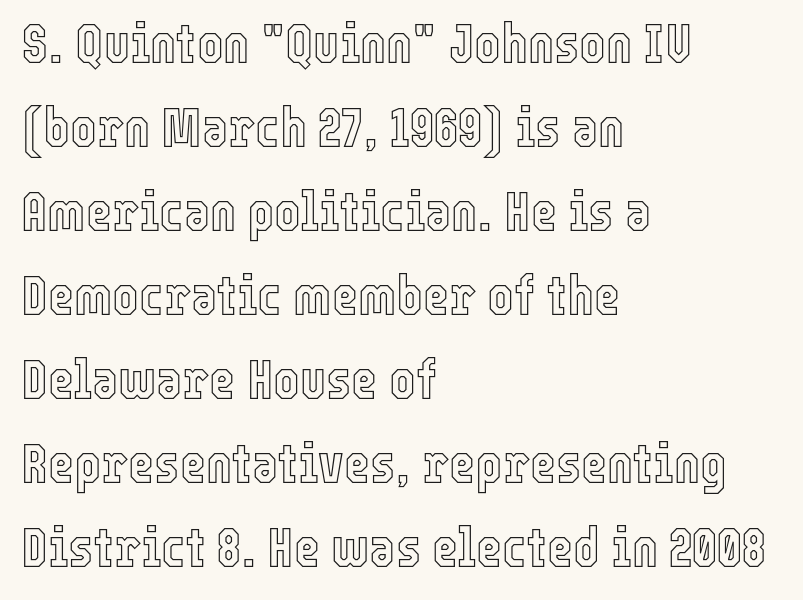
Q: Is the text italic (slanted)? A: No, it is upright.
Q: Is the text underlined? A: No.
Q: How is the paragraph aligned? A: Left-aligned.
Q: Is the spacing between letters normal or unusually wide? A: Normal.
Q: Is the spacing between lines tight, normal or loose? A: Normal.
Q: Width (condensed, normal, or wide)? A: Condensed.
Q: x-height? A: Medium.
Q: Monospaced? A: No.
